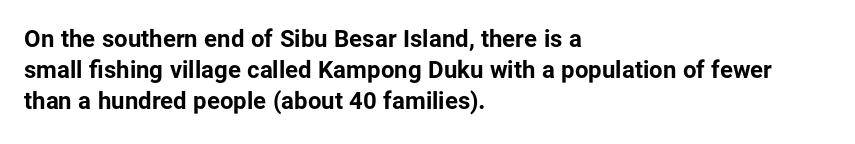
{"italic": "no", "bold": "yes", "underline": "no", "align": "left", "line_spacing": "normal", "line_spacing_ratio": 1.29, "letter_spacing": "normal", "letter_spacing_em": 0.0, "glyph_px": 24}
